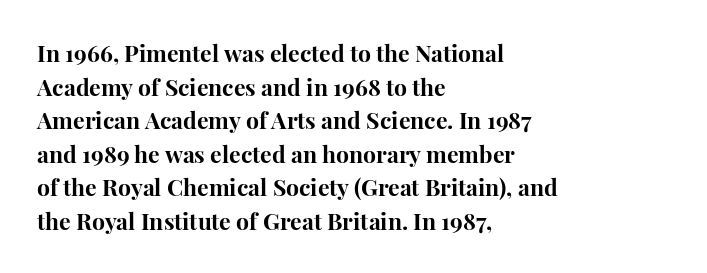
The image shows 23 px bold type, upright; set left-aligned, normal line spacing (1.46x), normal letter spacing, not underlined.
